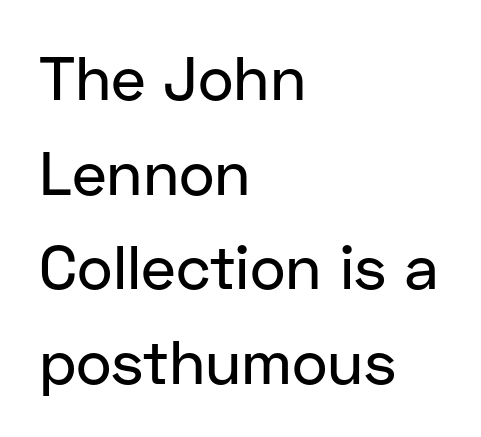
A typesetter would call this leading conventional body-copy spacing. The letters advance in unequal steps, a hallmark of proportional type. The setting favours the left margin, as ordinary paragraphs usually do. The rendering shows plain stroke endings on the letterforms — a sans-serif design. The horizontal fit of the characters is conventional and even.
